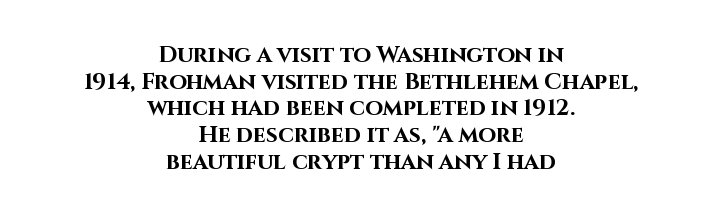
Q: Is the text bold? A: Yes.
Q: Is the text italic (slanted)? A: No, it is upright.
Q: Is the text underlined? A: No.
Q: How is the paragraph aligned? A: Centered.
Q: Is the spacing between letters normal or unusually wide? A: Normal.
